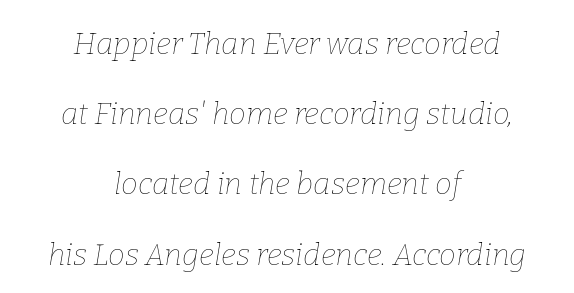
Visually the block forms a symmetrical silhouette, jagged on both flanks. Does extra space separate the letters? No, they use regular spacing. Character widths vary here, with narrow letters taking less room than wide ones. This rendering features lettering with no underline. How would I describe the line gaps? Wide and relaxed. Notice how the stems are inclined rather than vertical — that's the hallmark of italics.
